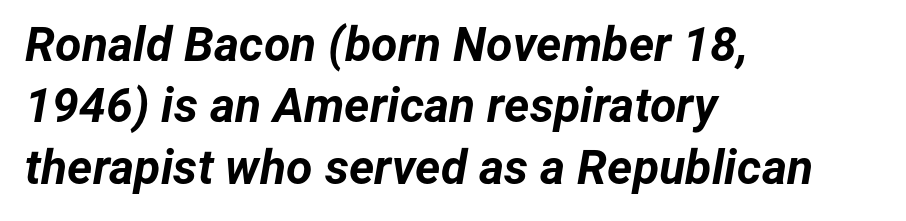
Q: Is the text bold? A: Yes.
Q: Is the text italic (slanted)? A: Yes, it leans right by about 12 degrees.
Q: Is the text underlined? A: No.
Q: How is the paragraph aligned? A: Left-aligned.
Q: Is the spacing between letters normal or unusually wide? A: Normal.
Q: Is the spacing between lines tight, normal or loose? A: Normal.
Q: Width (condensed, normal, or wide)? A: Normal.
Q: Stroke contrast? A: Low.
Q: x-height? A: Medium.
Q: Monospaced? A: No.
